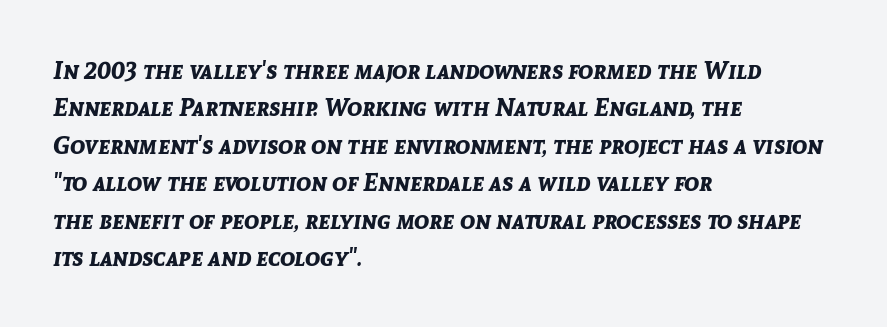
{"italic": "yes", "lean": "right", "slant_degrees": 8, "bold": "yes", "underline": "no", "align": "left", "line_spacing": "normal", "line_spacing_ratio": 1.5, "letter_spacing": "normal", "letter_spacing_em": 0.0, "glyph_px": 25}
